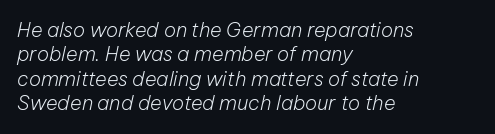
{"italic": "yes", "lean": "right", "slant_degrees": 12, "bold": "no", "underline": "no", "align": "left", "line_spacing_ratio": 1.22, "letter_spacing": "normal", "letter_spacing_em": 0.0, "glyph_px": 20}
